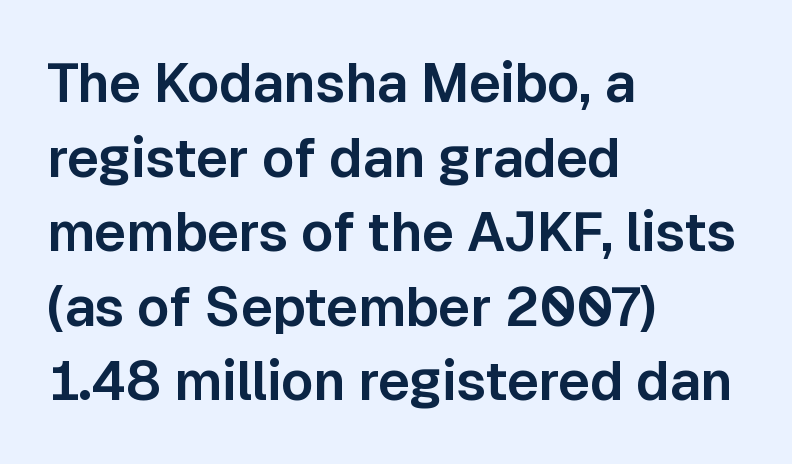
{"serif": "no", "italic": "no", "width": "normal", "stroke_contrast": "low", "x_height": "medium", "monospaced": "no", "underline": "no", "align": "left", "line_spacing": "normal", "line_spacing_ratio": 1.38, "letter_spacing": "normal", "letter_spacing_em": 0.0, "glyph_px": 54}
